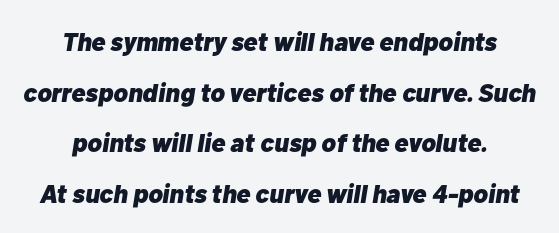
Bare-footed words on every line. The glyphs look as if they've been sheared to an angle. The horizontal fit of the characters is conventional and even. The compositor balanced each line on the midline.
